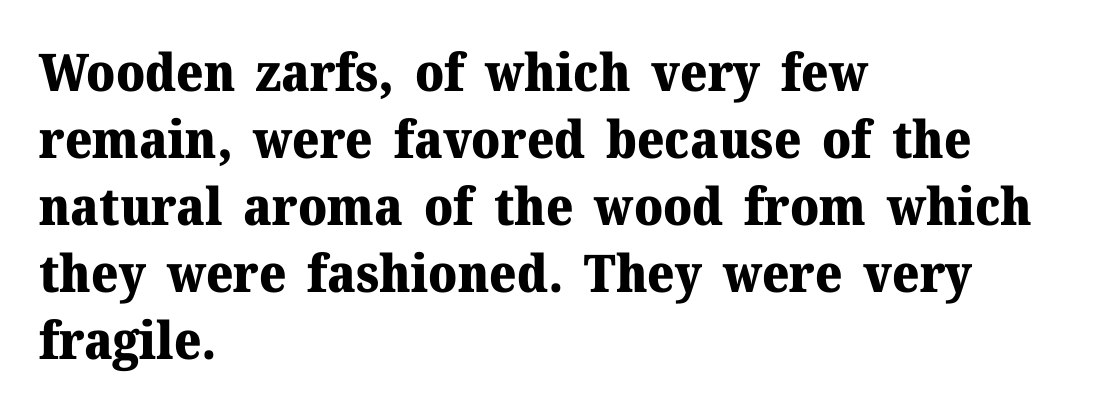
The image shows 52 px heavy serif type, upright; set left-aligned, normal line spacing (1.29x), normal letter spacing, not underlined; medium stroke contrast and a medium x-height.
